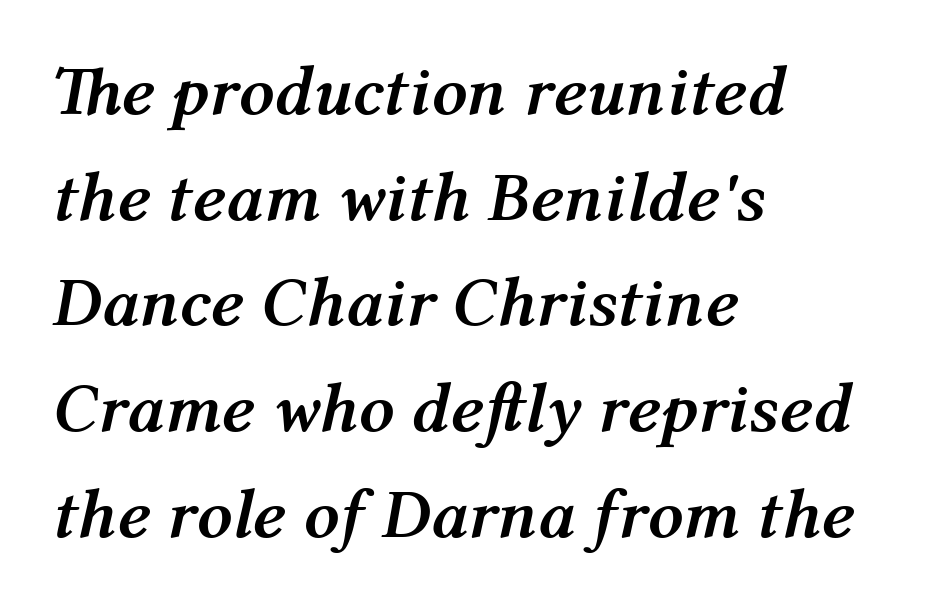
Q: Is the text bold? A: Yes.
Q: Is the text italic (slanted)? A: Yes, it leans right by about 12 degrees.
Q: Is the text underlined? A: No.
Q: How is the paragraph aligned? A: Left-aligned.
Q: Is the spacing between letters normal or unusually wide? A: Normal.
Q: Is the spacing between lines tight, normal or loose? A: Normal.
Q: Width (condensed, normal, or wide)? A: Normal.
Q: Stroke contrast? A: Medium.
Q: x-height? A: Medium.
Q: Monospaced? A: No.
